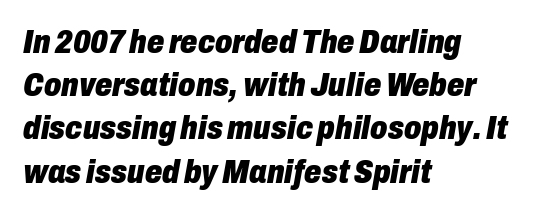
The image shows 34 px heavy, condensed type, italic (leaning right); set left-aligned, normal line spacing (1.27x), normal letter spacing, not underlined; low stroke contrast and a medium x-height.
